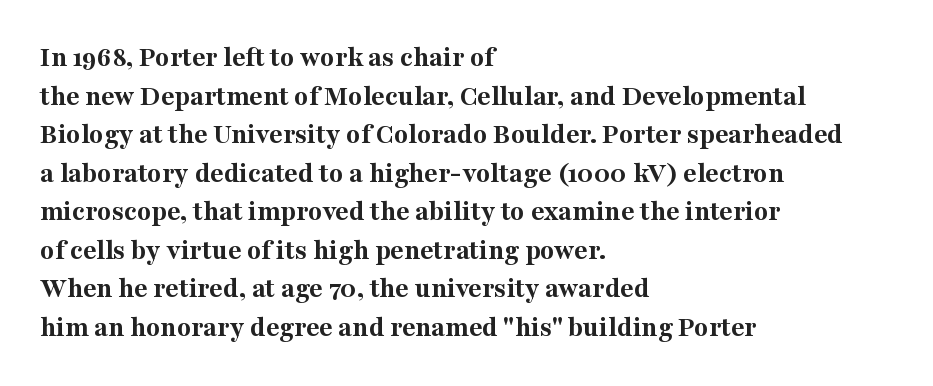
The image shows 29 px bold serif type, upright; set left-aligned, normal line spacing (1.33x), normal letter spacing, not underlined; medium stroke contrast and a medium x-height.
